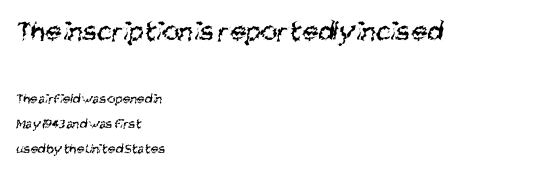
The image shows 29 px regular-weight, condensed sans-serif type; set left-aligned, line spacing 1.79x, normal letter spacing, not underlined; the first (top) block is 2.07x larger; medium stroke contrast and a large x-height.
